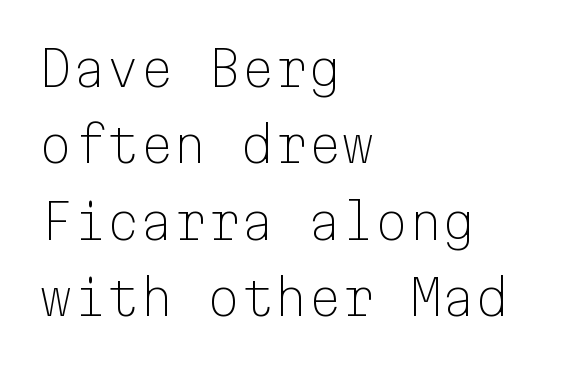
This is sans-serif lettering, the kind often seen on screens and signage. The rendering anchors every line to the left-hand side. Style check: upright. Is this a fixed-width face? Yes — each glyph sits in an identical cell. The letters sit at their default tracking, neither squeezed nor spread. The space beneath each line is pristine and unruled.
